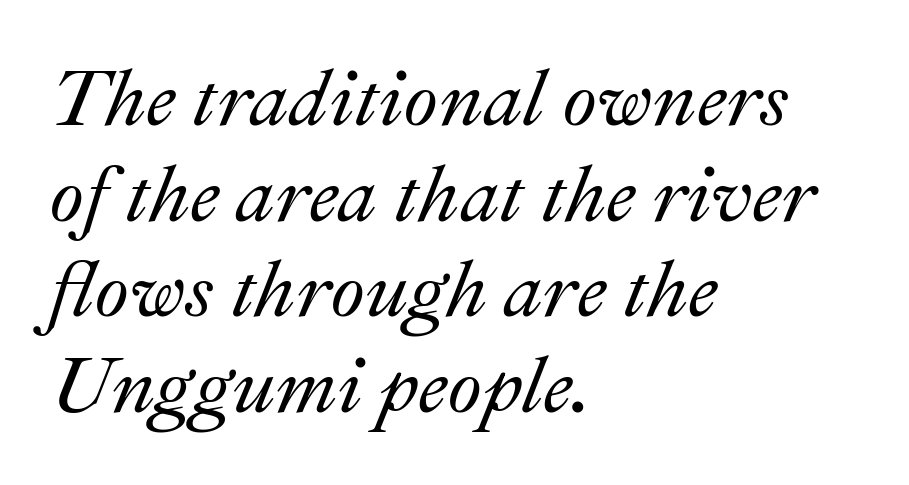
The image shows 79 px text type, italic (leaning right); set left-aligned, line spacing 1.21x, normal letter spacing, not underlined; medium stroke contrast and a small x-height.
